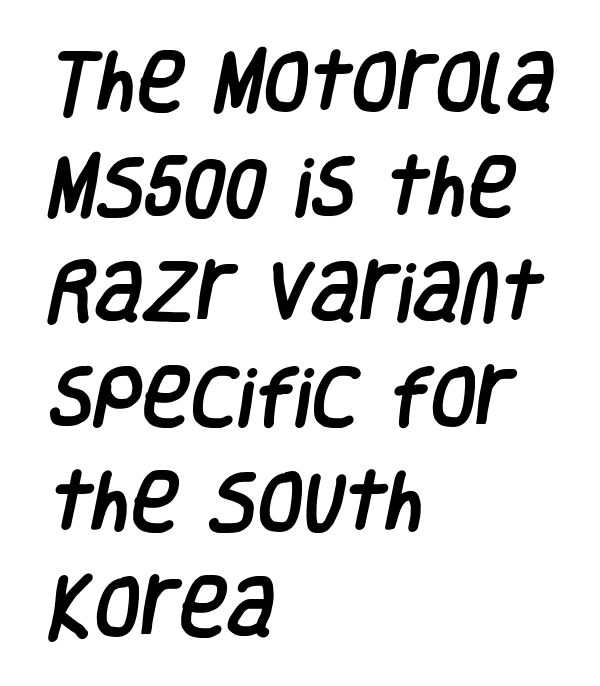
Typographically, this falls in the sans-serif category. The rendering keeps characters at their native spacing. Character widths vary here, with narrow letters taking less room than wide ones. The string is rendered with underlining switched off. Every row of glyphs begins at an identical x-position on the left.
